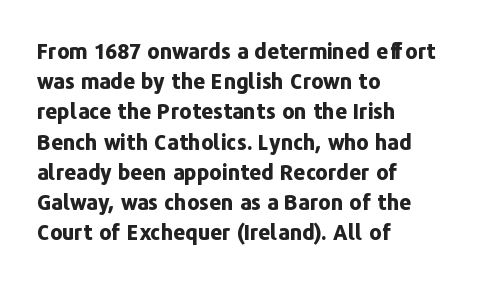
The image shows 21 px bold type, upright; set left-aligned, normal line spacing (1.44x), normal letter spacing, not underlined.
